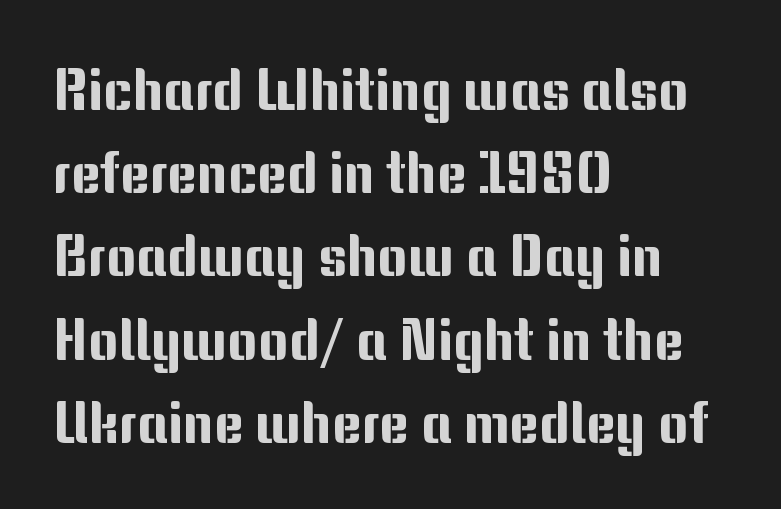
{"serif": "no", "italic": "no", "width": "normal", "stroke_contrast": "medium", "x_height": "medium", "monospaced": "no", "underline": "no", "align": "left", "line_spacing": "normal", "line_spacing_ratio": 1.46, "letter_spacing": "normal", "letter_spacing_em": 0.0, "glyph_px": 57}
